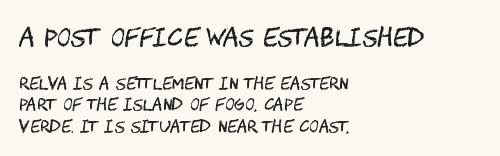
The image shows 24 px text type, upright; set left-aligned, normal line spacing (1.35x), normal letter spacing, not underlined; the first (top) block is 1.5x larger.
